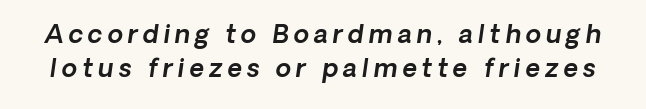
{"italic": "yes", "lean": "right", "slant_degrees": 8, "underline": "no", "line_spacing": "normal", "line_spacing_ratio": 1.38, "letter_spacing": "wide", "letter_spacing_em": 0.2, "glyph_px": 25}
